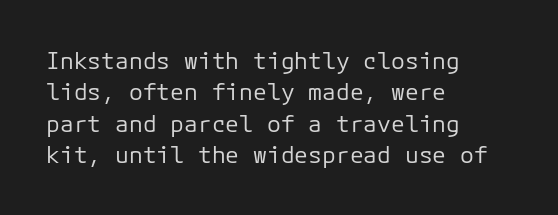
{"italic": "no", "bold": "no", "underline": "no", "align": "left", "line_spacing": "normal", "line_spacing_ratio": 1.36, "letter_spacing": "normal", "letter_spacing_em": 0.0, "glyph_px": 23}
